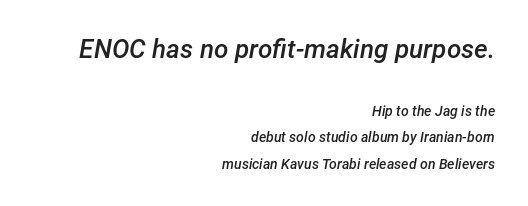
Q: Is the text bold? A: Semi-bold.
Q: Is the text italic (slanted)? A: Yes, it leans right by about 12 degrees.
Q: Is the text underlined? A: No.
Q: How is the paragraph aligned? A: Right-aligned.
Q: Is the spacing between letters normal or unusually wide? A: Normal.
Q: Which block of text is set in a larger size, the first (top) or the second (bottom)? A: The first (top) one.
